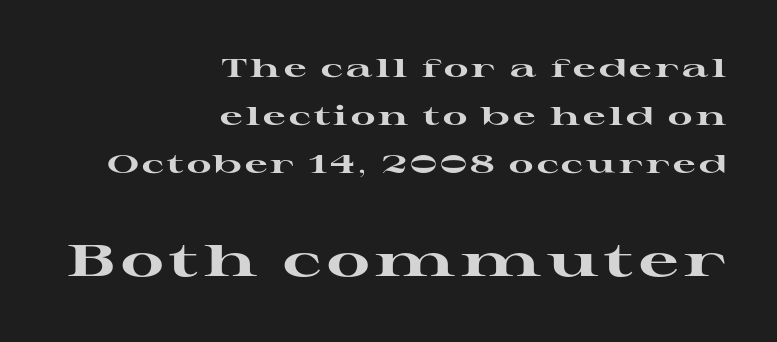
The image shows 44 px heavy, wide serif type, upright; set right-aligned, loose line spacing (1.93x), not underlined; the second (bottom) block is 1.76x larger; high stroke contrast and a medium x-height.
